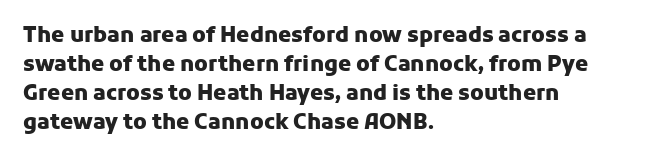
{"italic": "no", "bold": "yes", "underline": "no", "align": "left", "line_spacing": "normal", "line_spacing_ratio": 1.38, "letter_spacing": "normal", "letter_spacing_em": 0.0, "glyph_px": 21}
